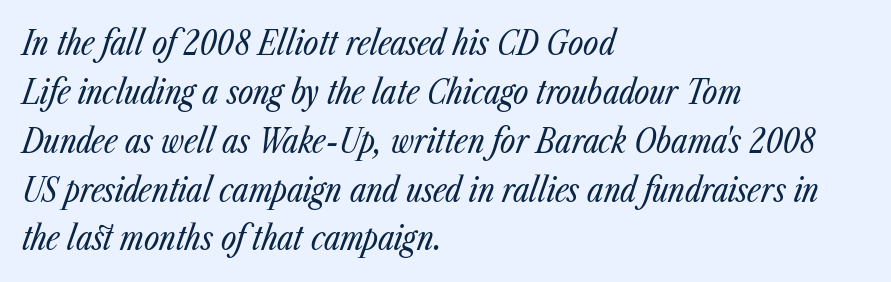
The image shows 33 px regular-weight, condensed type, italic (leaning right); set left-aligned, normal line spacing (1.48x), normal letter spacing, not underlined; low stroke contrast and a medium x-height.
